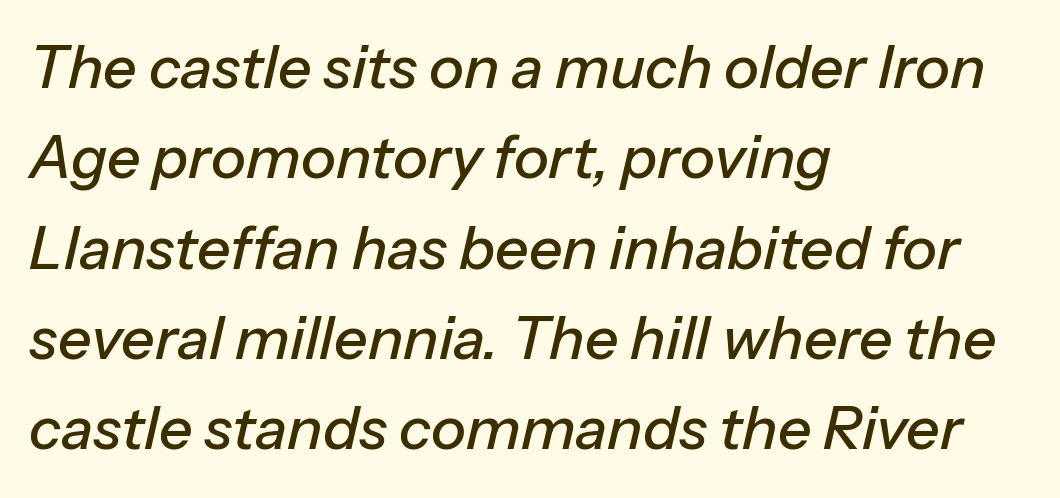
The image shows 59 px text type, italic (leaning right); set left-aligned, normal line spacing (1.53x), normal letter spacing, not underlined; low stroke contrast and a medium x-height.
